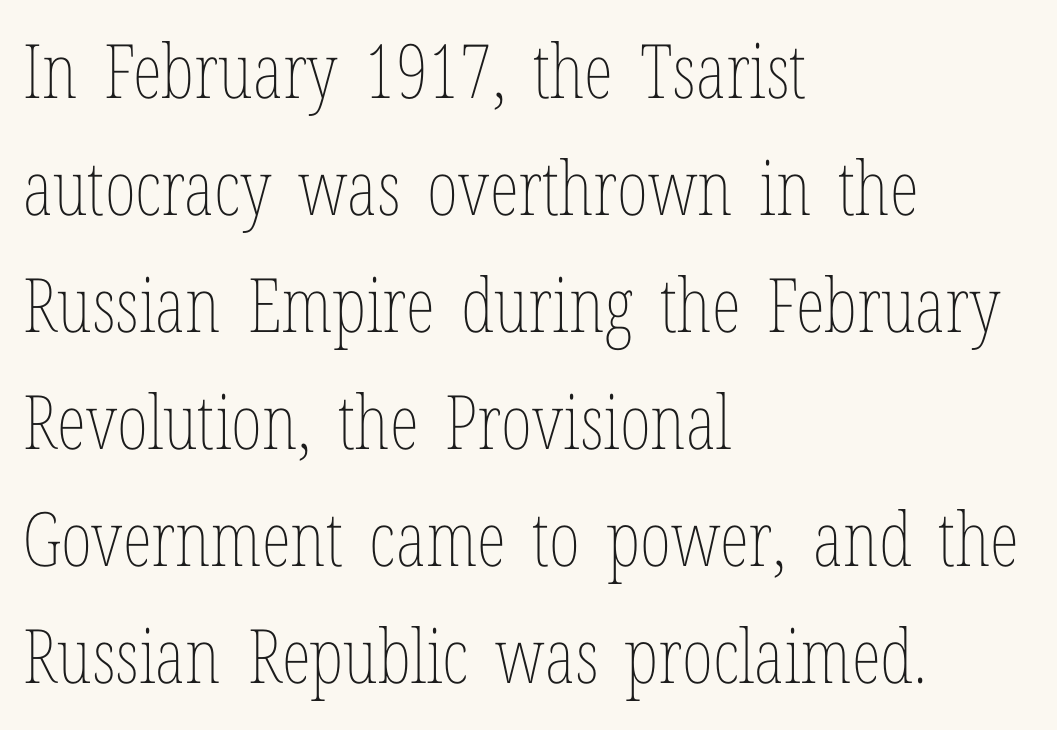
{"italic": "no", "bold": "no", "weight": "thin", "width": "condensed", "stroke_contrast": "low", "x_height": "medium", "monospaced": "no", "underline": "no", "align": "left", "line_spacing": "normal", "line_spacing_ratio": 1.56, "letter_spacing": "normal", "letter_spacing_em": 0.0, "glyph_px": 75}
